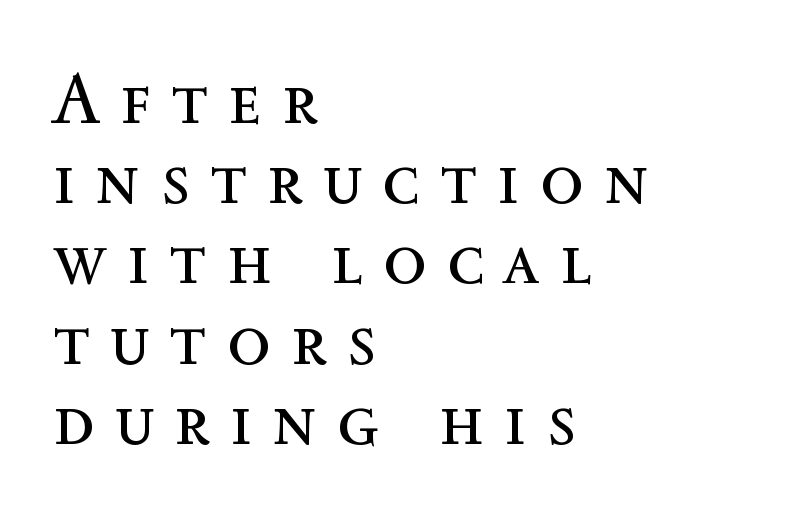
Unmarked baselines from the first word to the last. Designer's note — italics off, roman on. Each word looks stretched out because of the extra space between its letters. Weight class: somewhere from thin through regular. In terms of leading, this rendering errs on the cramped side.
